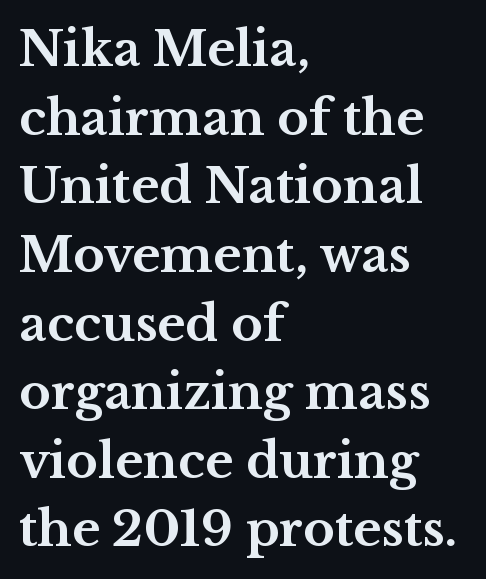
The image shows 48 px bold, wide serif type, upright; set left-aligned, normal line spacing (1.43x), normal letter spacing, not underlined; medium stroke contrast and a medium x-height.
